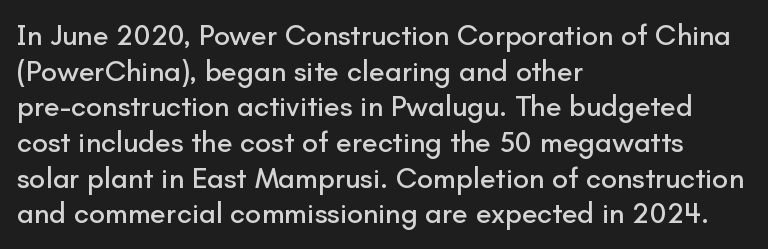
The image shows 29 px sans-serif type, upright; set left-aligned, line spacing 1.23x, normal letter spacing, not underlined; low stroke contrast and a small x-height.
